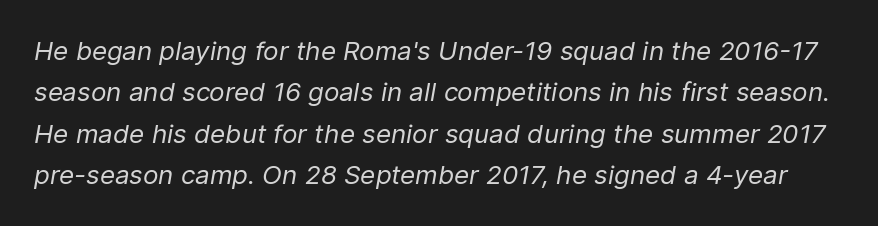
{"italic": "yes", "lean": "right", "slant_degrees": 9, "bold": "no", "underline": "no", "line_spacing": "normal", "line_spacing_ratio": 1.59, "letter_spacing": "normal", "letter_spacing_em": 0.0, "glyph_px": 26}
